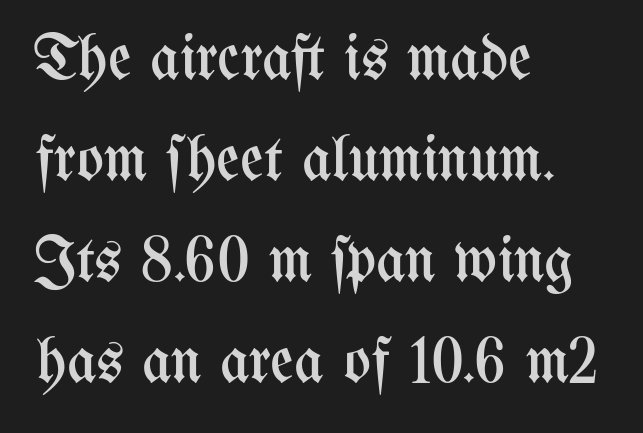
{"italic": "no", "bold": "no", "weight": "regular", "width": "condensed", "stroke_contrast": "medium", "x_height": "medium", "monospaced": "no", "underline": "no", "align": "left", "line_spacing": "normal", "line_spacing_ratio": 1.58, "letter_spacing": "normal", "letter_spacing_em": 0.0, "glyph_px": 64}
